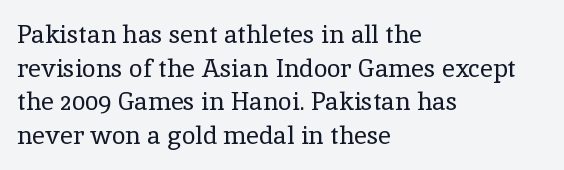
The image shows 25 px text type, upright; set left-aligned, normal line spacing (1.35x), normal letter spacing, not underlined.
